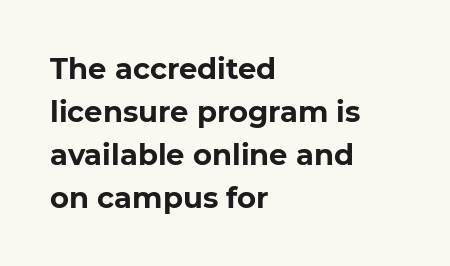
The image shows 29 px bold sans-serif type, upright; set left-aligned, normal line spacing (1.48x), normal letter spacing, not underlined; low stroke contrast and a medium x-height.
